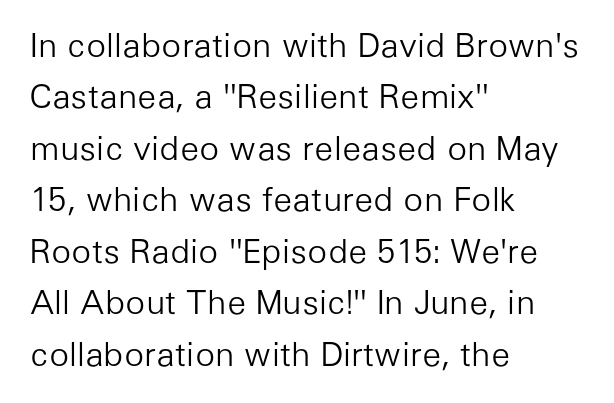
Q: Is the text bold? A: No.
Q: Is the text italic (slanted)? A: No, it is upright.
Q: Is the typeface a serif or a sans-serif typeface? A: Sans-serif.
Q: Is the text underlined? A: No.
Q: How is the paragraph aligned? A: Left-aligned.
Q: Is the spacing between letters normal or unusually wide? A: Normal.
Q: Is the spacing between lines tight, normal or loose? A: Normal.
Q: Width (condensed, normal, or wide)? A: Normal.
Q: Stroke contrast? A: Low.
Q: x-height? A: Medium.
Q: Monospaced? A: No.
